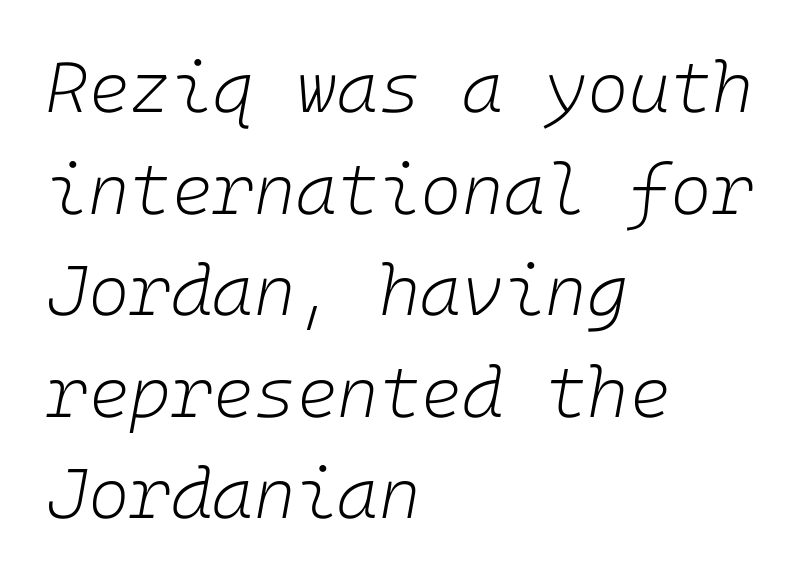
{"italic": "yes", "lean": "right", "slant_degrees": 10, "bold": "no", "weight": "light", "width": "normal", "stroke_contrast": "low", "x_height": "medium", "underline": "no", "align": "left", "line_spacing": "normal", "line_spacing_ratio": 1.43, "letter_spacing": "normal", "letter_spacing_em": 0.0, "glyph_px": 71}
